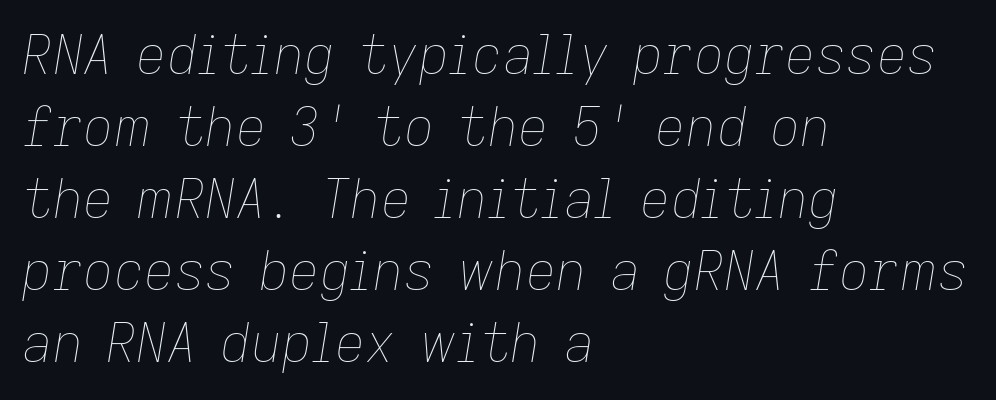
Q: Is the text bold? A: No.
Q: Is the text italic (slanted)? A: Yes, it leans right by about 9 degrees.
Q: Is the text underlined? A: No.
Q: How is the paragraph aligned? A: Left-aligned.
Q: Is the spacing between letters normal or unusually wide? A: Normal.
Q: Is the spacing between lines tight, normal or loose? A: Normal.
Q: Width (condensed, normal, or wide)? A: Normal.
Q: Stroke contrast? A: Low.
Q: x-height? A: Medium.
Q: Monospaced? A: No.
